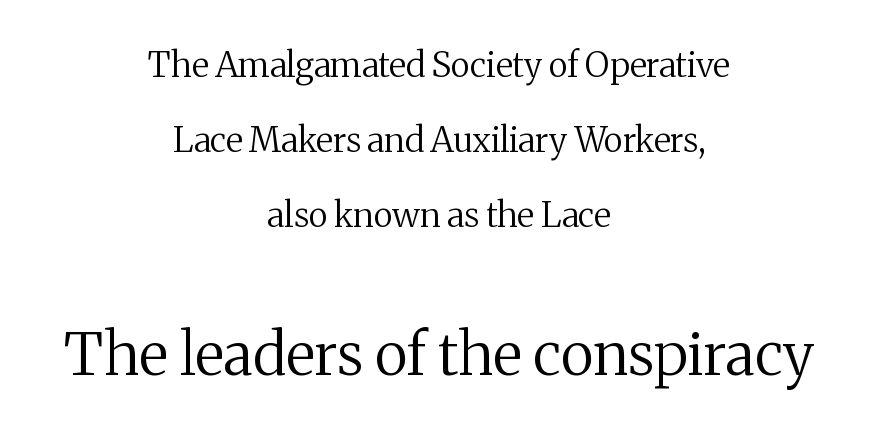
{"serif": "yes", "italic": "no", "bold": "no", "weight": "regular", "width": "normal", "stroke_contrast": "medium", "x_height": "medium", "monospaced": "no", "underline": "no", "align": "center", "line_spacing": "loose", "line_spacing_ratio": 2.21, "letter_spacing": "normal", "letter_spacing_em": 0.0, "larger_block": "second", "size_ratio": 1.74, "glyph_px": 59}
